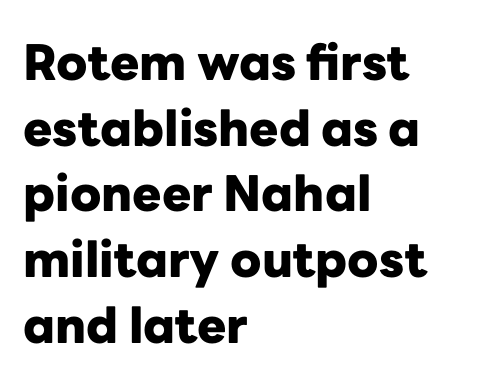
The image shows 49 px heavy sans-serif type, upright; set left-aligned, normal line spacing (1.34x), normal letter spacing, not underlined; low stroke contrast and a medium x-height.
